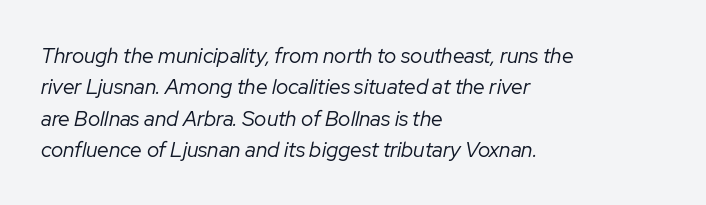
The text carries the slant typical of an italic or oblique font. The rendering uses a moderate line-height, typical for paragraphs. Compared with a typical body face, this is equally light or lighter still. The passage shown is not underscored anywhere. This rendering leaves character spacing at its baseline value. The rag falls on the right side of this text block.
